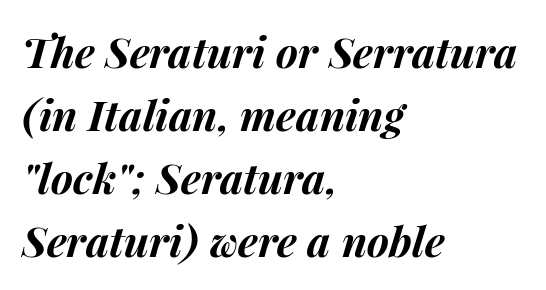
Line starts are locked; line ends wander. Weight check: bold — yes, fully. Note the varied advance widths — an 'i' is clearly narrower than an 'm'. The text carries the slant typical of an italic or oblique font. Characters follow at the spacing the type designer built in. Bare-footed words on every line.
